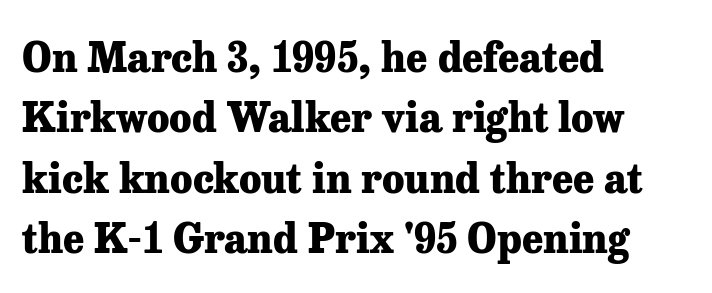
{"serif": "yes", "italic": "no", "bold": "yes", "weight": "heavy", "width": "normal", "stroke_contrast": "low", "x_height": "medium", "monospaced": "no", "underline": "no", "align": "left", "line_spacing": "normal", "line_spacing_ratio": 1.51, "letter_spacing": "normal", "letter_spacing_em": 0.0, "glyph_px": 40}
